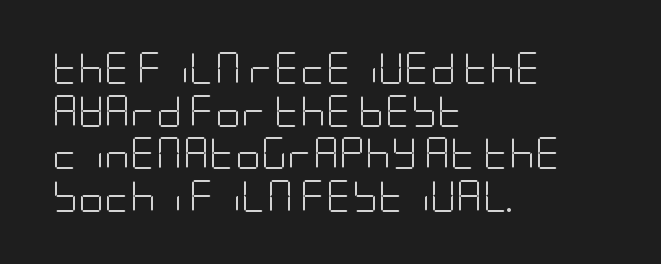
The text was rendered using a sans face with plain stroke endings. The weight would be labelled regular, book, light, or lighter still. The rendering uses a moderate line-height, typical for paragraphs. Leftover space on each line is placed entirely after the last word. The letterforms sit shoulder to shoulder at normal distance.
